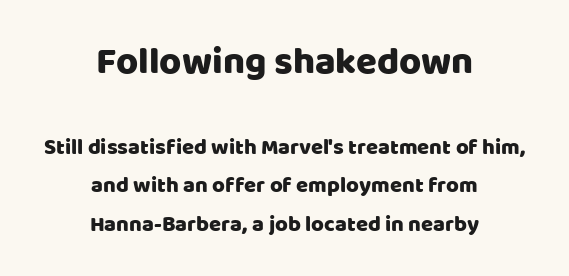
The letters advance in unequal steps, a hallmark of proportional type. Serifs: no, the terminals of the letterforms are clean. Does the lettering tilt? It doesn't — this is upright. The zone under the glyphs is completely vacant. Spacing between characters is what you'd get straight out of the box.
